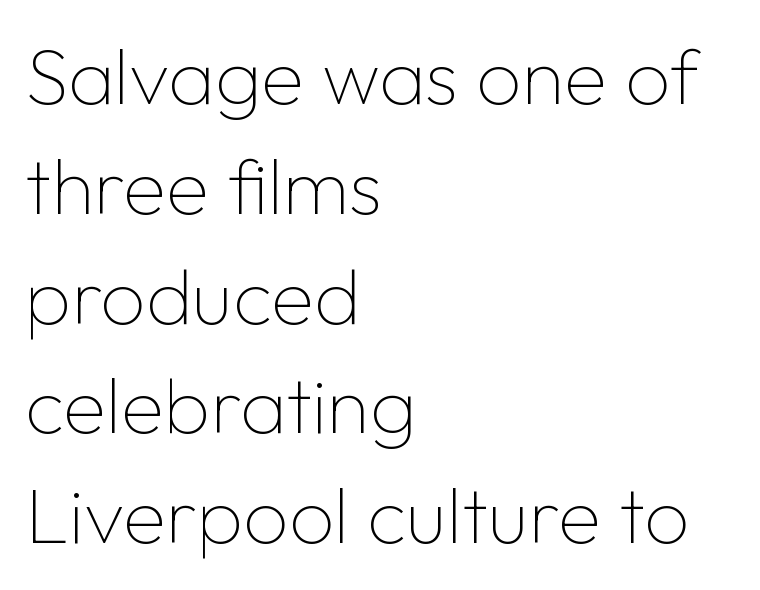
Q: Is the text bold? A: No.
Q: Is the text italic (slanted)? A: No, it is upright.
Q: Is the typeface a serif or a sans-serif typeface? A: Sans-serif.
Q: Is the text underlined? A: No.
Q: How is the paragraph aligned? A: Left-aligned.
Q: Is the spacing between letters normal or unusually wide? A: Normal.
Q: Is the spacing between lines tight, normal or loose? A: Normal.
Q: Width (condensed, normal, or wide)? A: Normal.
Q: Stroke contrast? A: Low.
Q: x-height? A: Medium.
Q: Monospaced? A: No.
